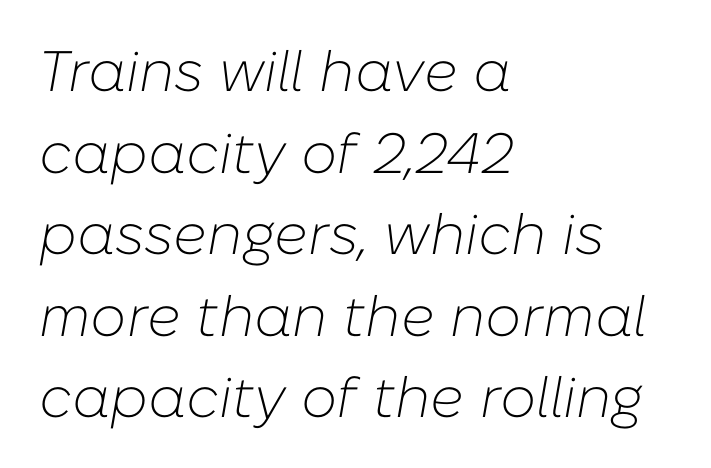
The image shows 57 px light type, italic (leaning right); set left-aligned, normal line spacing (1.43x), normal letter spacing, not underlined; low stroke contrast and a medium x-height.
